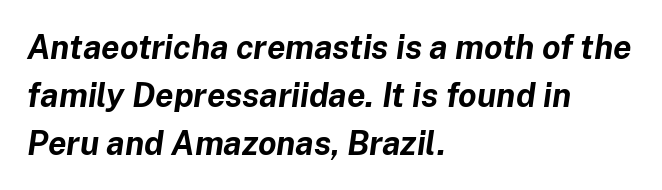
These lines carry a lot of weight — the face is fully bold. The block of text has a typical density, with ordinary space between rows. Horizontally, the lines are justified to the leading edge only. The words here are not underlined.
